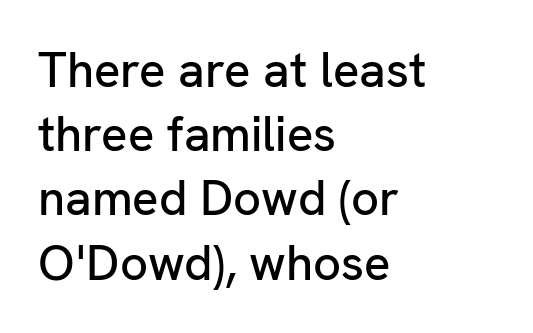
Q: Is the text italic (slanted)? A: No, it is upright.
Q: Is the typeface a serif or a sans-serif typeface? A: Sans-serif.
Q: Is the text underlined? A: No.
Q: How is the paragraph aligned? A: Left-aligned.
Q: Is the spacing between letters normal or unusually wide? A: Normal.
Q: Is the spacing between lines tight, normal or loose? A: Normal.
Q: Width (condensed, normal, or wide)? A: Normal.
Q: Stroke contrast? A: Low.
Q: x-height? A: Medium.
Q: Monospaced? A: No.
